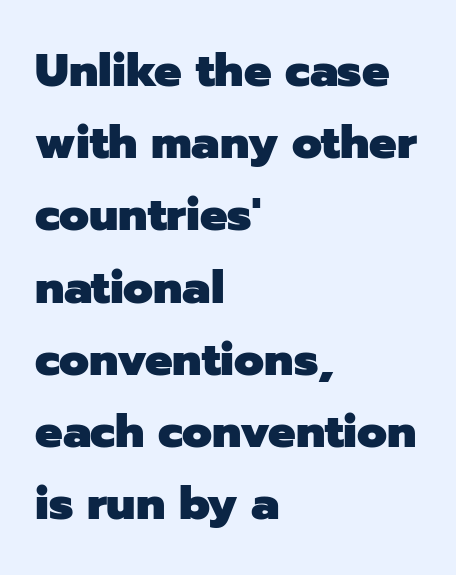
Q: Is the text bold? A: Yes.
Q: Is the text italic (slanted)? A: No, it is upright.
Q: Is the typeface a serif or a sans-serif typeface? A: Sans-serif.
Q: Is the text underlined? A: No.
Q: How is the paragraph aligned? A: Left-aligned.
Q: Is the spacing between letters normal or unusually wide? A: Normal.
Q: Is the spacing between lines tight, normal or loose? A: Normal.
Q: Width (condensed, normal, or wide)? A: Normal.
Q: Stroke contrast? A: Low.
Q: x-height? A: Medium.
Q: Monospaced? A: No.
